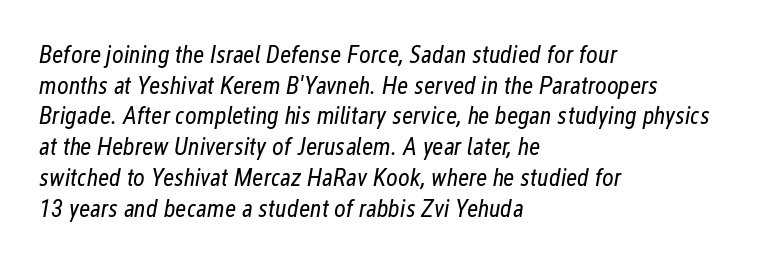
{"italic": "yes", "lean": "right", "slant_degrees": 12, "bold": "no", "underline": "no", "align": "left", "line_spacing_ratio": 1.23, "letter_spacing": "normal", "letter_spacing_em": 0.0, "glyph_px": 25}
